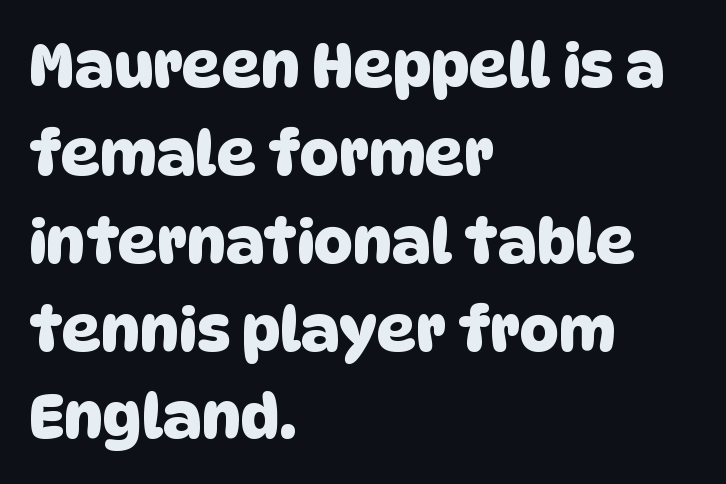
The image shows 61 px sans-serif type; set left-aligned, normal line spacing (1.44x), normal letter spacing, not underlined; low stroke contrast and a large x-height.
